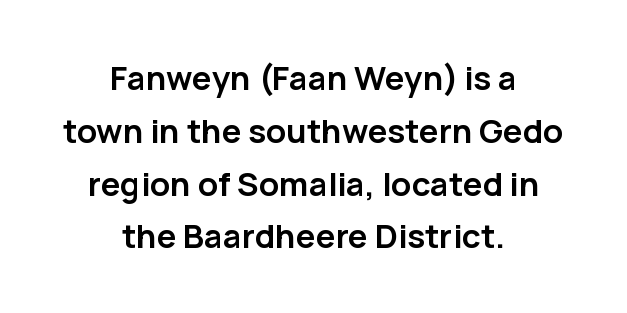
Q: Is the text bold? A: Yes.
Q: Is the text italic (slanted)? A: No, it is upright.
Q: Is the typeface a serif or a sans-serif typeface? A: Sans-serif.
Q: Is the text underlined? A: No.
Q: How is the paragraph aligned? A: Centered.
Q: Is the spacing between letters normal or unusually wide? A: Normal.
Q: Is the spacing between lines tight, normal or loose? A: Normal.
Q: Width (condensed, normal, or wide)? A: Normal.
Q: Stroke contrast? A: Low.
Q: x-height? A: Medium.
Q: Monospaced? A: No.
